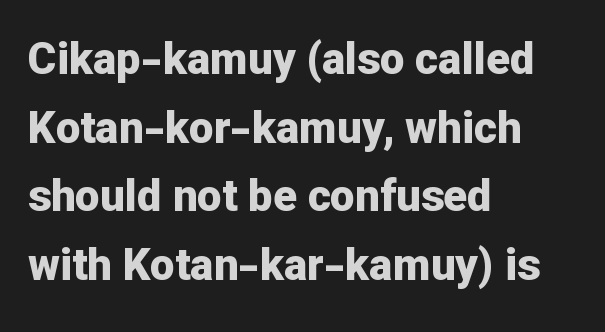
{"serif": "no", "italic": "no", "bold": "yes", "weight": "bold", "width": "normal", "stroke_contrast": "low", "x_height": "medium", "monospaced": "no", "underline": "no", "align": "left", "line_spacing": "normal", "line_spacing_ratio": 1.56, "letter_spacing": "normal", "letter_spacing_em": 0.0, "glyph_px": 44}
